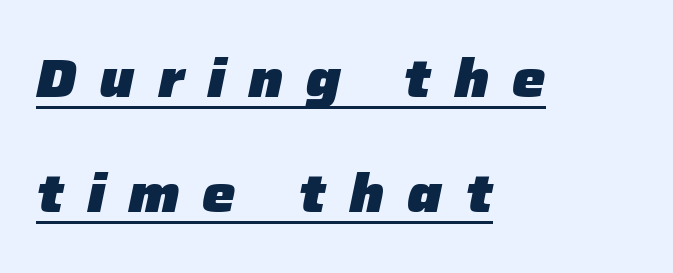
Q: Is the text bold? A: Yes.
Q: Is the text italic (slanted)? A: Yes, it leans right by about 12 degrees.
Q: Is the text underlined? A: Yes.
Q: How is the paragraph aligned? A: Left-aligned.
Q: Is the spacing between letters normal or unusually wide? A: Unusually wide.
Q: Is the spacing between lines tight, normal or loose? A: Loose.
Q: Width (condensed, normal, or wide)? A: Normal.
Q: Stroke contrast? A: Low.
Q: x-height? A: Medium.
Q: Monospaced? A: No.
